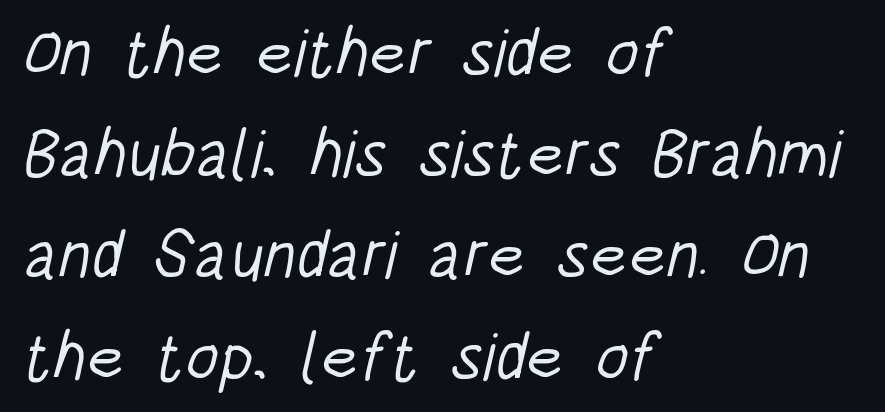
One glance says typical: line gaps are just what's usual. No chunkiness to these letters — they're not bold. Look at the bottom of the vertical strokes: they stop flat, with no serifs. Spacing verdict: proportional, widths tailored to each character. Default kerning and tracking; the words read as compact shapes.
